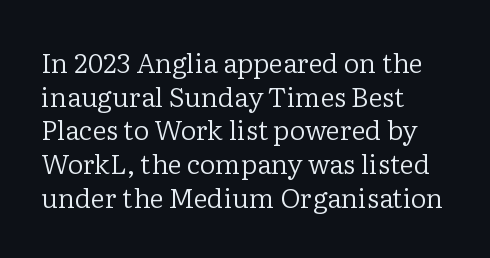
The image shows 27 px text type, upright; set left-aligned, normal line spacing (1.25x), normal letter spacing, not underlined.
